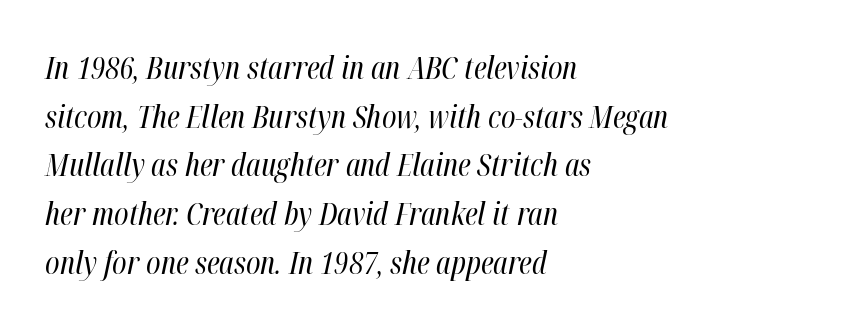
{"italic": "yes", "lean": "right", "slant_degrees": 12, "bold": "no", "weight": "regular", "width": "condensed", "stroke_contrast": "high", "x_height": "medium", "monospaced": "no", "underline": "no", "align": "left", "line_spacing": "normal", "line_spacing_ratio": 1.57, "letter_spacing": "normal", "letter_spacing_em": 0.0, "glyph_px": 31}
